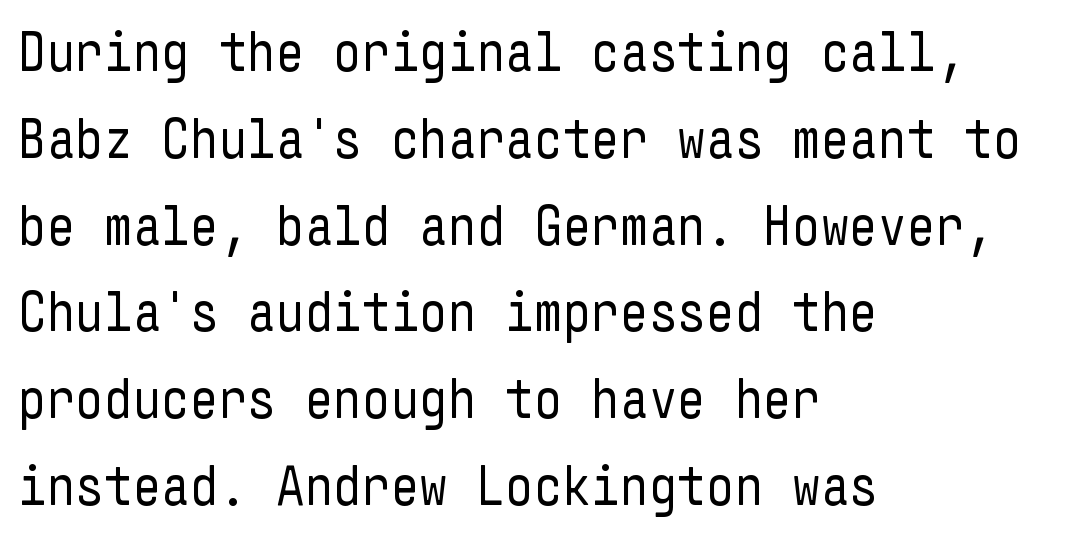
Q: Is the text bold? A: No.
Q: Is the text italic (slanted)? A: No, it is upright.
Q: Is the typeface a serif or a sans-serif typeface? A: Sans-serif.
Q: Is the text underlined? A: No.
Q: How is the paragraph aligned? A: Left-aligned.
Q: Is the spacing between letters normal or unusually wide? A: Normal.
Q: Is the spacing between lines tight, normal or loose? A: Normal.
Q: Width (condensed, normal, or wide)? A: Condensed.
Q: Stroke contrast? A: Low.
Q: x-height? A: Medium.
